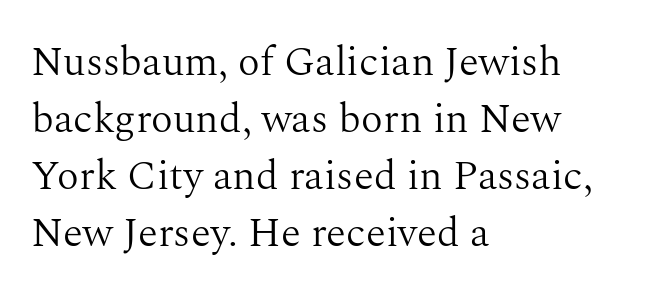
Q: Is the text bold? A: No.
Q: Is the text italic (slanted)? A: No, it is upright.
Q: Is the typeface a serif or a sans-serif typeface? A: Serif.
Q: Is the text underlined? A: No.
Q: How is the paragraph aligned? A: Left-aligned.
Q: Is the spacing between letters normal or unusually wide? A: Normal.
Q: Is the spacing between lines tight, normal or loose? A: Normal.
Q: Width (condensed, normal, or wide)? A: Normal.
Q: Stroke contrast? A: Medium.
Q: x-height? A: Medium.
Q: Monospaced? A: No.
